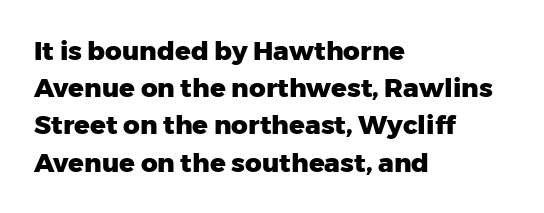
{"italic": "no", "bold": "yes", "underline": "no", "align": "left", "line_spacing": "normal", "line_spacing_ratio": 1.43, "letter_spacing": "normal", "letter_spacing_em": 0.0, "glyph_px": 26}
